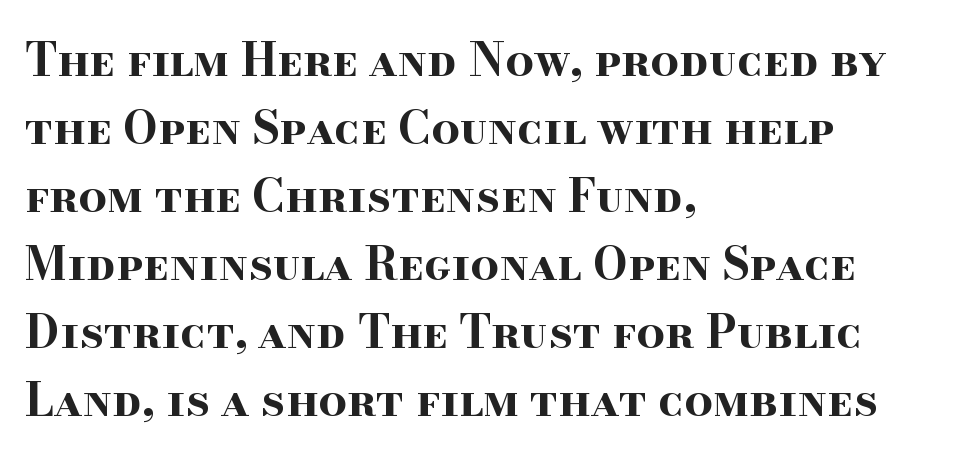
Q: Is the text bold? A: Yes.
Q: Is the text italic (slanted)? A: No, it is upright.
Q: Is the typeface a serif or a sans-serif typeface? A: Serif.
Q: Is the text underlined? A: No.
Q: How is the paragraph aligned? A: Left-aligned.
Q: Is the spacing between letters normal or unusually wide? A: Normal.
Q: Is the spacing between lines tight, normal or loose? A: Normal.
Q: Width (condensed, normal, or wide)? A: Wide.
Q: Stroke contrast? A: High.
Q: x-height? A: Small.
Q: Monospaced? A: No.
